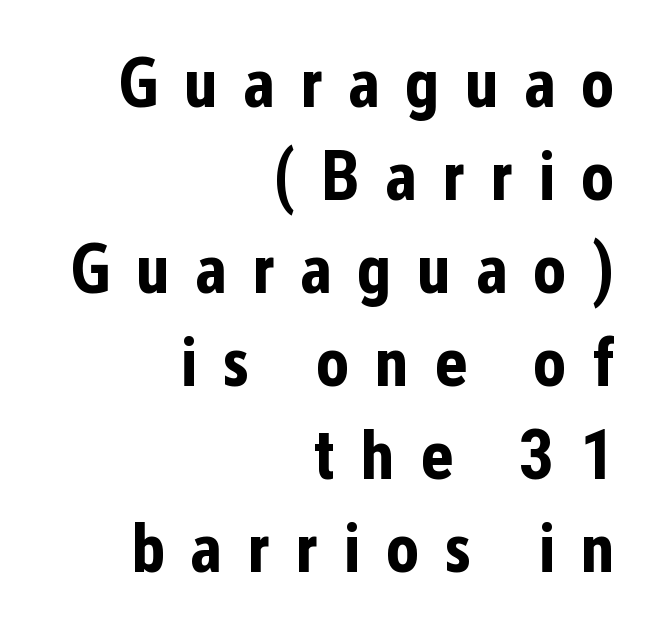
Letters rest on an invisible, unmarked baseline. Is this a fixed-width face? No — the glyphs have proportional, varying widths. On the weight axis this lands at bold, roughly 700. Does the lettering tilt? It doesn't — this is upright.
